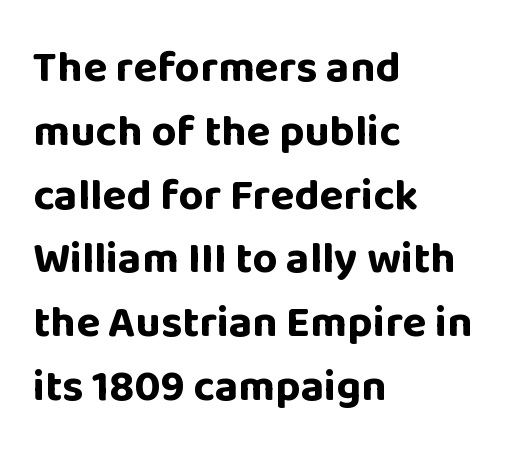
{"serif": "no", "italic": "no", "bold": "yes", "weight": "bold", "width": "normal", "stroke_contrast": "low", "x_height": "large", "monospaced": "no", "underline": "no", "align": "left", "line_spacing": "normal", "line_spacing_ratio": 1.45, "letter_spacing": "normal", "letter_spacing_em": 0.0, "glyph_px": 44}
